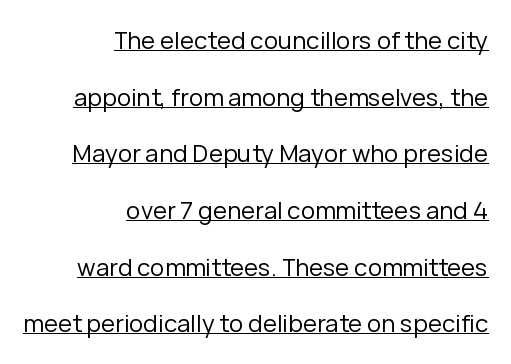
Q: Is the text bold? A: No.
Q: Is the text italic (slanted)? A: No, it is upright.
Q: Is the text underlined? A: Yes.
Q: How is the paragraph aligned? A: Right-aligned.
Q: Is the spacing between letters normal or unusually wide? A: Normal.
Q: Is the spacing between lines tight, normal or loose? A: Loose.
